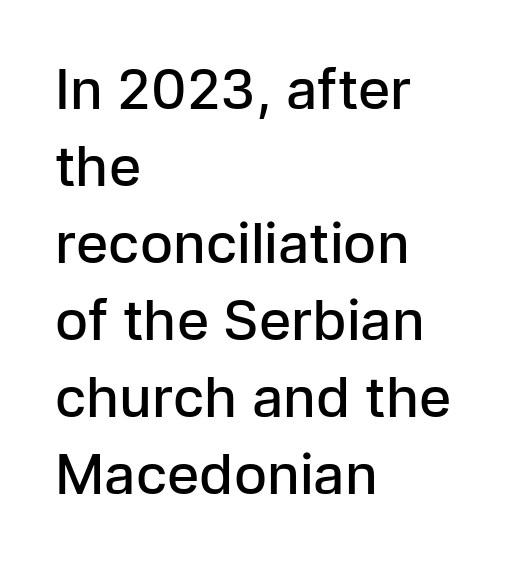
{"serif": "no", "italic": "no", "bold": "semi", "weight": "semibold", "width": "normal", "stroke_contrast": "low", "x_height": "medium", "monospaced": "no", "underline": "no", "align": "left", "line_spacing": "normal", "line_spacing_ratio": 1.4, "letter_spacing": "normal", "letter_spacing_em": 0.0, "glyph_px": 55}
